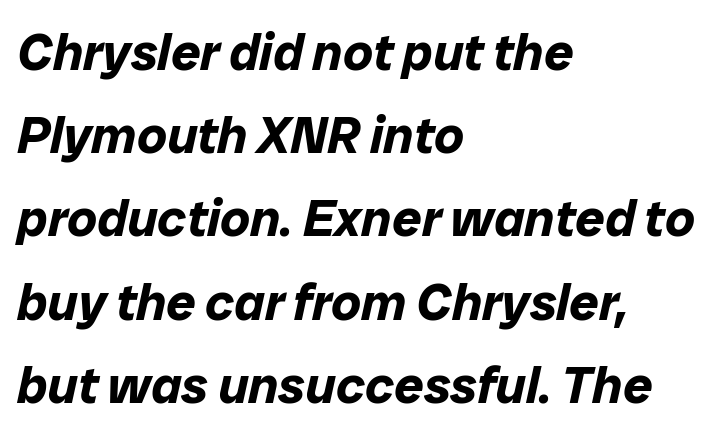
This rendering uses left alignment, leaving the right contour irregular. Glyph-to-glyph distance matches everyday printed text. A clean baseline with only descenders dipping below it. Does the leading feel generous? No, just average.
